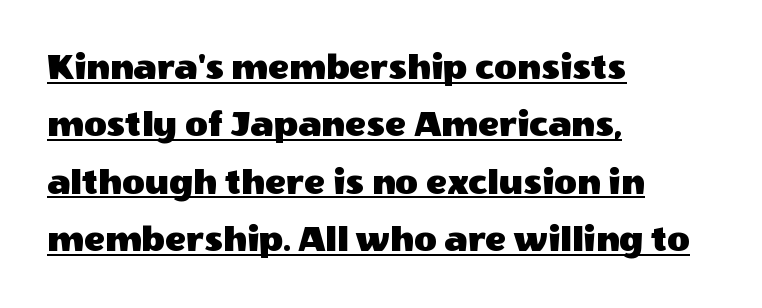
Q: Is the text italic (slanted)? A: No, it is upright.
Q: Is the typeface a serif or a sans-serif typeface? A: Sans-serif.
Q: Is the text underlined? A: Yes.
Q: How is the paragraph aligned? A: Left-aligned.
Q: Is the spacing between letters normal or unusually wide? A: Normal.
Q: Is the spacing between lines tight, normal or loose? A: Normal.
Q: Width (condensed, normal, or wide)? A: Normal.
Q: x-height? A: Large.
Q: Monospaced? A: No.
